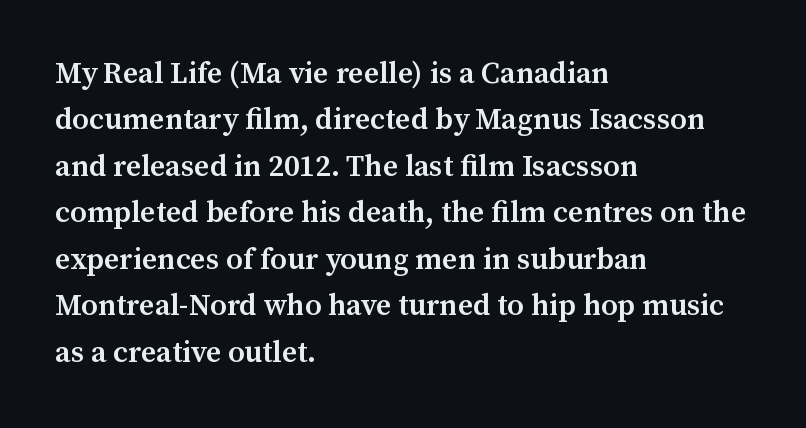
The image shows 30 px semibold serif type, upright; set left-aligned, normal line spacing (1.55x), normal letter spacing, not underlined; medium stroke contrast and a medium x-height.
